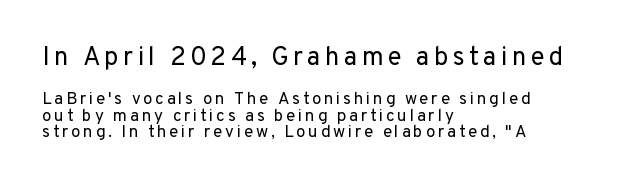
{"italic": "no", "bold": "no", "underline": "no", "align": "left", "line_spacing": "tight", "line_spacing_ratio": 0.97, "larger_block": "first", "size_ratio": 1.53, "glyph_px": 26}
